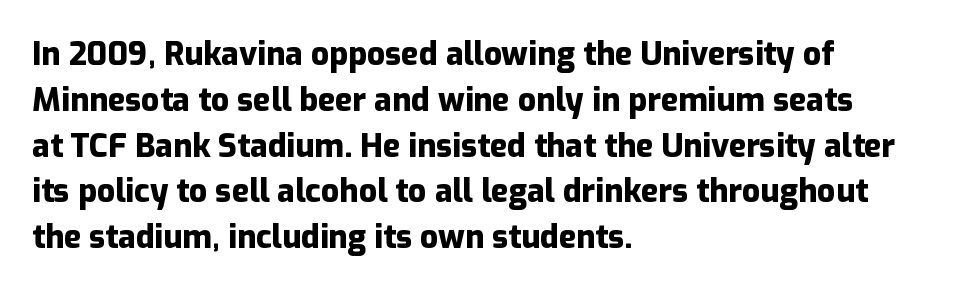
{"serif": "no", "italic": "no", "bold": "yes", "weight": "heavy", "width": "normal", "stroke_contrast": "low", "x_height": "medium", "monospaced": "no", "underline": "no", "align": "left", "line_spacing": "normal", "line_spacing_ratio": 1.43, "letter_spacing": "normal", "letter_spacing_em": 0.0, "glyph_px": 32}
